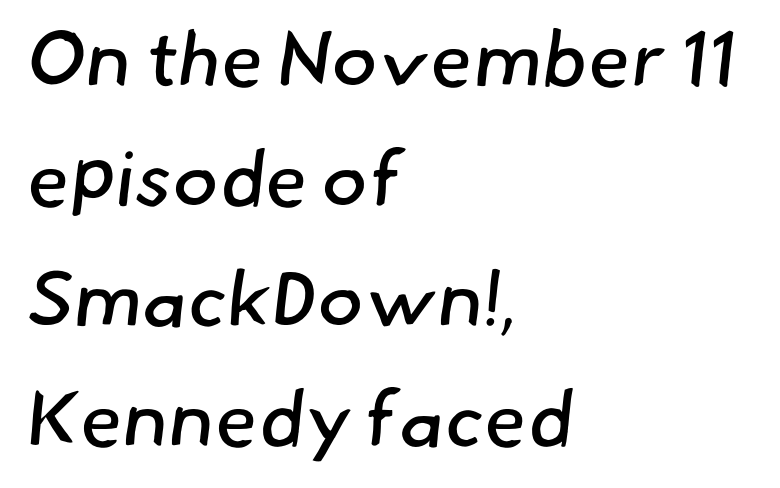
The space between consecutive lines is moderate. This sample uses a sans-serif face. Note the varied advance widths — an 'i' is clearly narrower than an 'm'. The string is rendered with underlining switched off. The letterforms sit at book weight or below. Short note: letters normally spaced.
